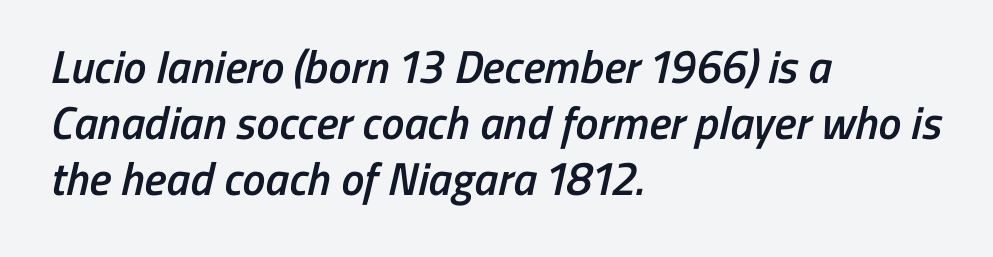
Q: Is the text bold? A: Semi-bold.
Q: Is the typeface a serif or a sans-serif typeface? A: Sans-serif.
Q: Is the text underlined? A: No.
Q: How is the paragraph aligned? A: Left-aligned.
Q: Is the spacing between letters normal or unusually wide? A: Normal.
Q: Width (condensed, normal, or wide)? A: Condensed.
Q: Stroke contrast? A: Low.
Q: x-height? A: Medium.
Q: Monospaced? A: No.
